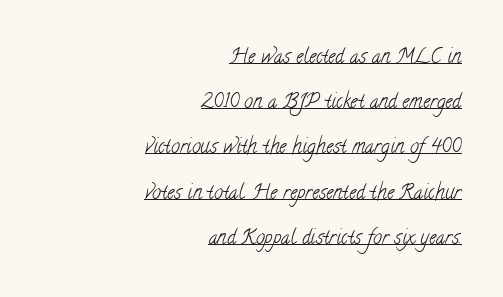
{"bold": "no", "underline": "yes", "align": "right", "line_spacing": "loose", "line_spacing_ratio": 2.26, "letter_spacing": "normal", "letter_spacing_em": 0.0, "glyph_px": 20}
